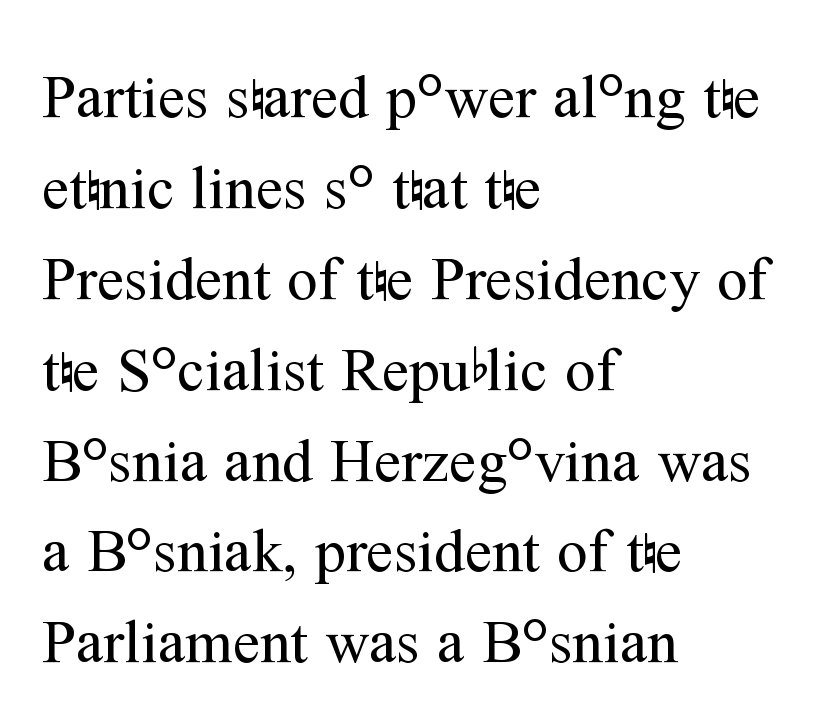
{"serif": "yes", "italic": "no", "bold": "no", "weight": "regular", "width": "normal", "stroke_contrast": "medium", "x_height": "medium", "monospaced": "no", "underline": "no", "align": "left", "line_spacing": "normal", "line_spacing_ratio": 1.49, "letter_spacing": "normal", "letter_spacing_em": 0.0, "glyph_px": 61}
